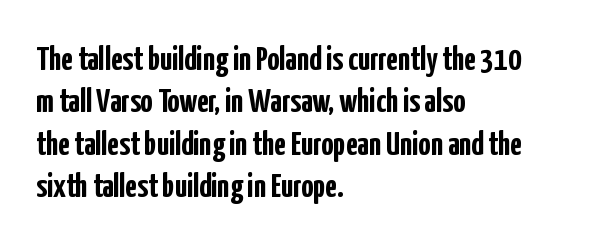
The image shows 34 px semibold, condensed sans-serif type, upright; set left-aligned, normal line spacing (1.25x), normal letter spacing, not underlined; low stroke contrast and a medium x-height.
